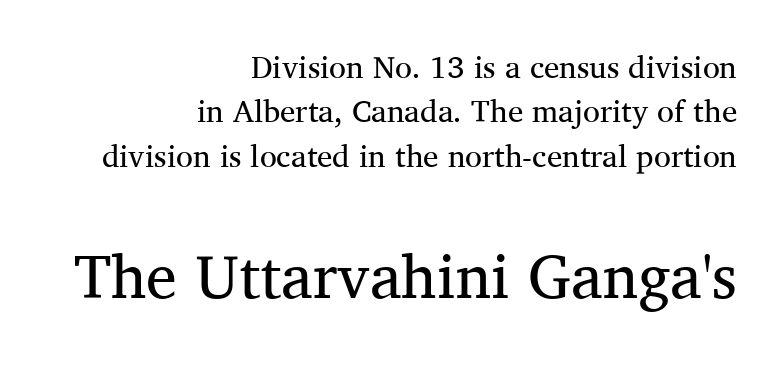
Q: Is the text bold? A: No.
Q: Is the text italic (slanted)? A: No, it is upright.
Q: Is the typeface a serif or a sans-serif typeface? A: Serif.
Q: Is the text underlined? A: No.
Q: How is the paragraph aligned? A: Right-aligned.
Q: Is the spacing between letters normal or unusually wide? A: Normal.
Q: Is the spacing between lines tight, normal or loose? A: Normal.
Q: Which block of text is set in a larger size, the first (top) or the second (bottom)? A: The second (bottom) one.
Q: Width (condensed, normal, or wide)? A: Normal.
Q: Stroke contrast? A: Medium.
Q: x-height? A: Medium.
Q: Monospaced? A: No.
